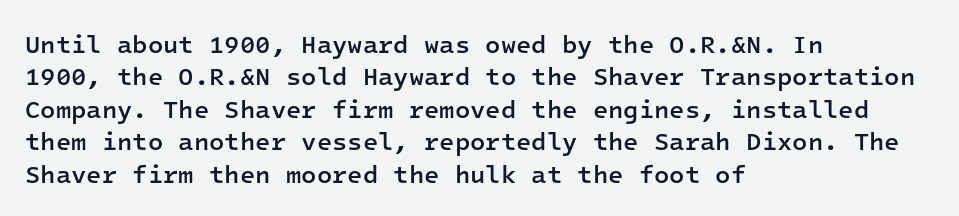
The image shows 25 px text type, upright; set left-aligned, normal line spacing (1.3x), normal letter spacing, not underlined.
